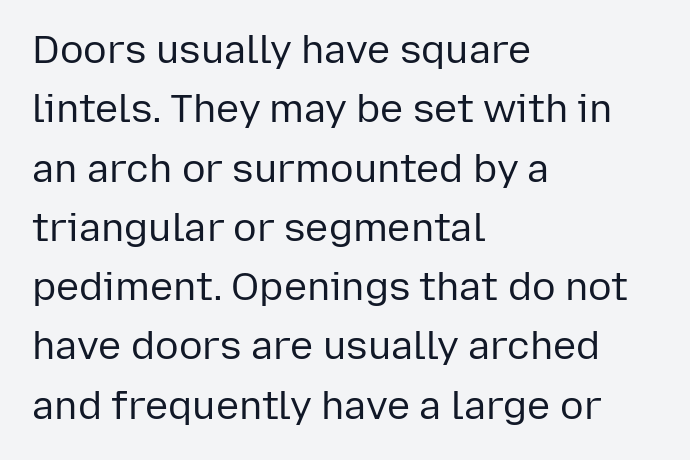
{"serif": "no", "italic": "no", "bold": "no", "weight": "regular", "width": "normal", "stroke_contrast": "low", "x_height": "medium", "monospaced": "no", "underline": "no", "align": "left", "line_spacing": "normal", "line_spacing_ratio": 1.52, "letter_spacing": "normal", "letter_spacing_em": 0.0, "glyph_px": 39}
